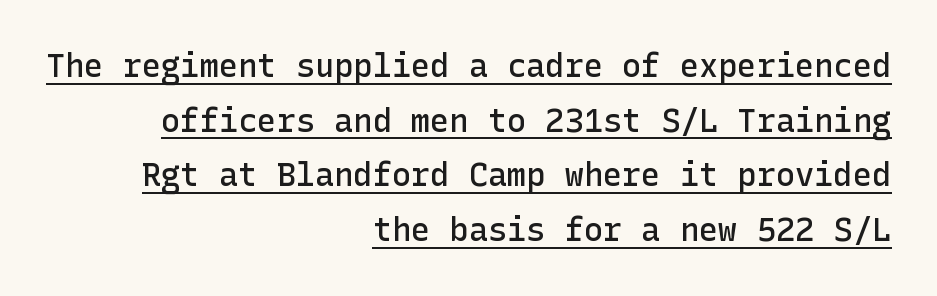
{"serif": "no", "italic": "no", "bold": "semi", "weight": "semibold", "width": "normal", "stroke_contrast": "low", "x_height": "medium", "underline": "yes", "align": "right", "line_spacing_ratio": 1.71, "letter_spacing": "normal", "letter_spacing_em": 0.0, "glyph_px": 32}
